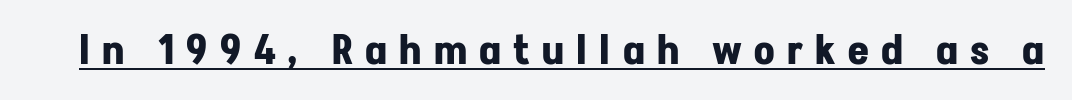
{"serif": "no", "italic": "no", "bold": "yes", "weight": "bold", "width": "normal", "stroke_contrast": "low", "x_height": "medium", "monospaced": "no", "underline": "yes", "letter_spacing": "wide", "letter_spacing_em": 0.31, "glyph_px": 40}
